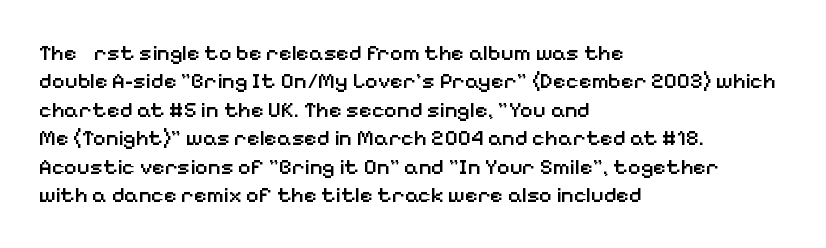
Tall strokes in this sample are plumb rather than angled. Caption: multi-line text, flush left, ragged right. Underline: absent. No extra tracking has been applied to these lines. The passage shown stacks its lines at a standard gap.
